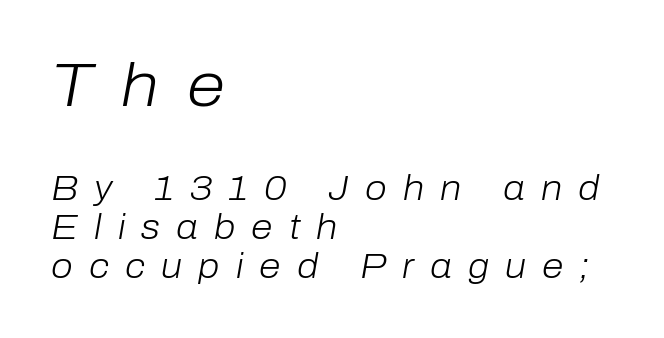
Q: Is the text bold? A: No.
Q: Is the text italic (slanted)? A: Yes, it leans right by about 10 degrees.
Q: Is the text underlined? A: No.
Q: How is the paragraph aligned? A: Left-aligned.
Q: Is the spacing between letters normal or unusually wide? A: Unusually wide.
Q: Is the spacing between lines tight, normal or loose? A: Tight.
Q: Which block of text is set in a larger size, the first (top) or the second (bottom)? A: The first (top) one.
Q: Width (condensed, normal, or wide)? A: Normal.
Q: Stroke contrast? A: Low.
Q: x-height? A: Medium.
Q: Monospaced? A: No.
